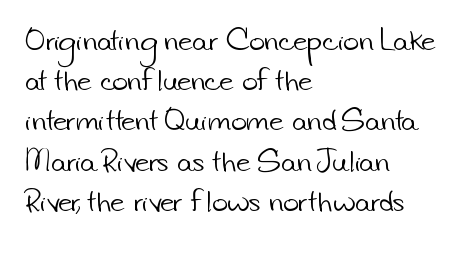
The vertical gap from one line to the next is medium. This rendering leaves character spacing at its baseline value. Just letters on the line, the space beneath them empty. Reading down the block, your eye returns to a fixed left position each line. Is this a heavy cut? Hardly; it is regular or lighter.
